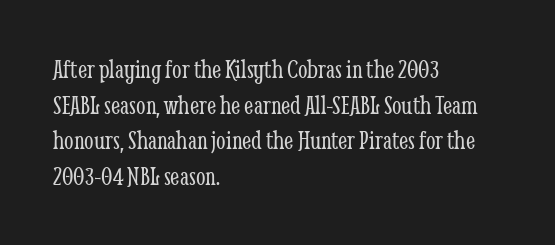
{"italic": "no", "bold": "no", "underline": "no", "align": "left", "line_spacing": "normal", "line_spacing_ratio": 1.32, "letter_spacing": "normal", "letter_spacing_em": 0.0, "glyph_px": 27}
